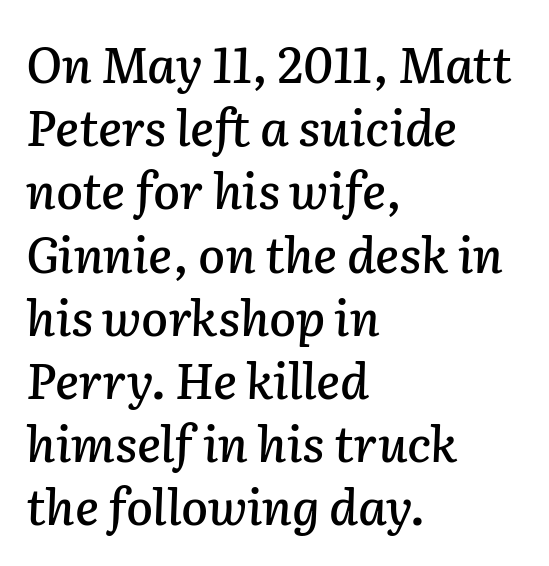
The image shows 49 px text type, italic (leaning right); set left-aligned, normal line spacing (1.29x), normal letter spacing, not underlined; low stroke contrast and a medium x-height.
